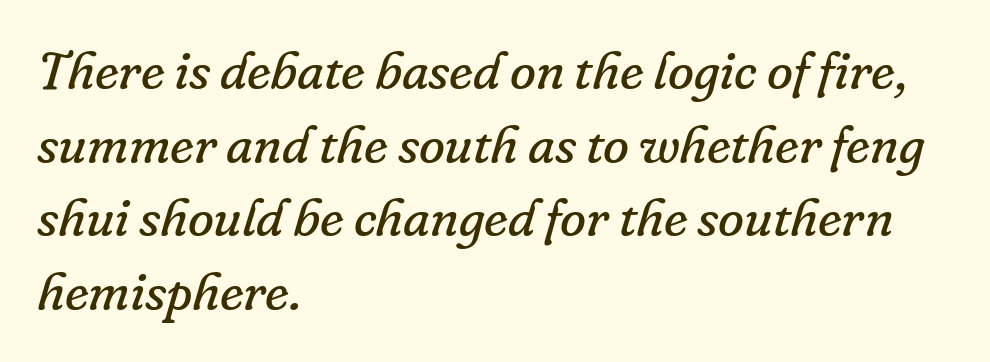
The image shows 53 px regular-weight serif type, italic (leaning right); set left-aligned, normal line spacing (1.39x), normal letter spacing, not underlined; low stroke contrast and a small x-height.
